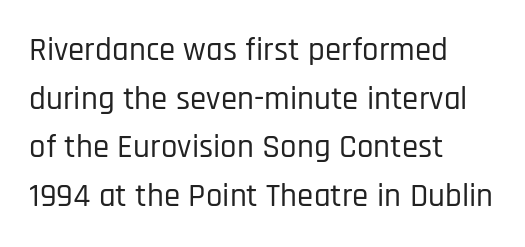
Horizontal alignment here is leftward, the default for most running prose. Caption: standard tracking, unaltered. Notice how the stems are strictly vertical — no italics here. The passage shown is typed in a proportional face where columns would drift.
